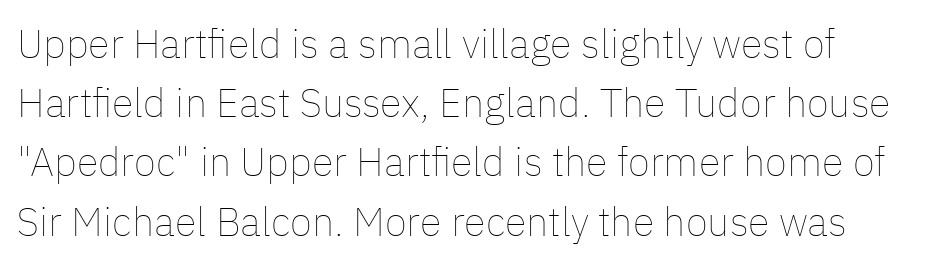
Q: Is the text bold? A: No.
Q: Is the text italic (slanted)? A: No, it is upright.
Q: Is the text underlined? A: No.
Q: How is the paragraph aligned? A: Left-aligned.
Q: Is the spacing between letters normal or unusually wide? A: Normal.
Q: Is the spacing between lines tight, normal or loose? A: Normal.
Q: Width (condensed, normal, or wide)? A: Normal.
Q: Stroke contrast? A: Low.
Q: x-height? A: Medium.
Q: Monospaced? A: No.
